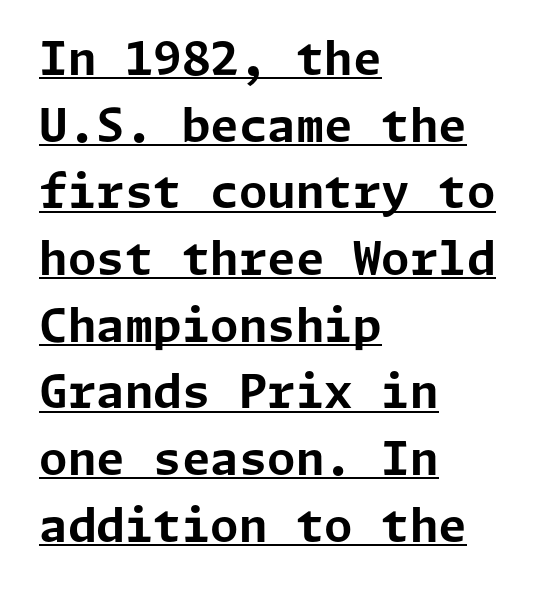
Q: Is the text bold? A: Yes.
Q: Is the text italic (slanted)? A: No, it is upright.
Q: Is the typeface a serif or a sans-serif typeface? A: Sans-serif.
Q: Is the text underlined? A: Yes.
Q: How is the paragraph aligned? A: Left-aligned.
Q: Is the spacing between letters normal or unusually wide? A: Normal.
Q: Is the spacing between lines tight, normal or loose? A: Normal.
Q: Width (condensed, normal, or wide)? A: Normal.
Q: Stroke contrast? A: Low.
Q: x-height? A: Medium.
